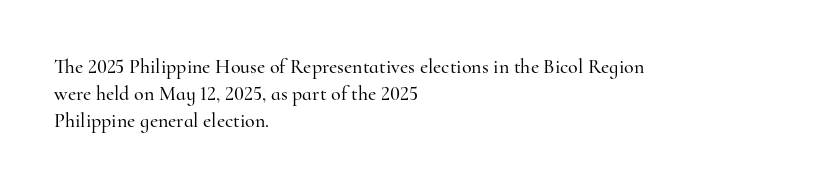
The image shows 20 px text type, upright; set left-aligned, normal line spacing (1.36x), normal letter spacing, not underlined.
